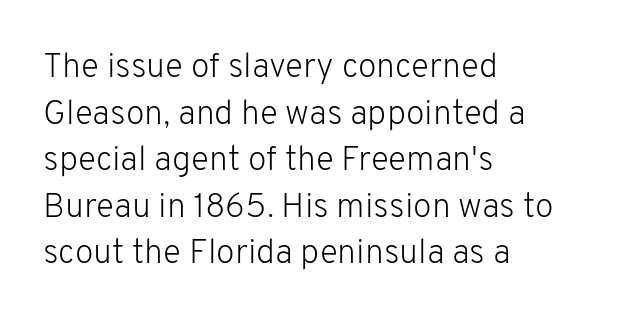
The image shows 34 px light sans-serif type, upright; set left-aligned, normal line spacing (1.37x), normal letter spacing, not underlined; low stroke contrast and a medium x-height.
